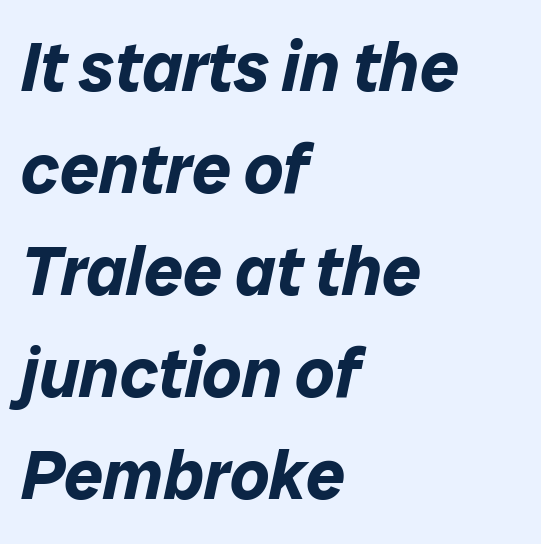
Notice how the stems are inclined rather than vertical — that's the hallmark of italics. This sample uses plain, unmodified letter spacing. Teacher's note: observe the even left margin — that is flush-left alignment. Do the characters align in a grid? No, the font is proportional. Evenly set lines give the paragraph a standard silhouette.
